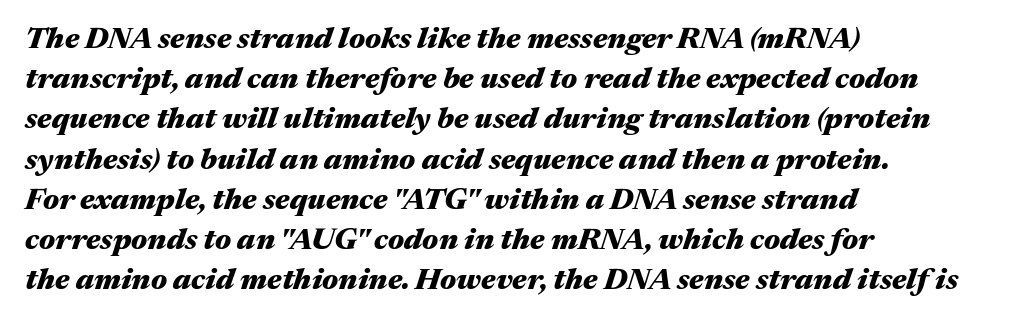
{"italic": "yes", "lean": "right", "slant_degrees": 17, "bold": "yes", "weight": "heavy", "width": "wide", "stroke_contrast": "medium", "x_height": "medium", "monospaced": "no", "underline": "no", "align": "left", "line_spacing": "normal", "line_spacing_ratio": 1.34, "letter_spacing": "normal", "letter_spacing_em": 0.0, "glyph_px": 30}
